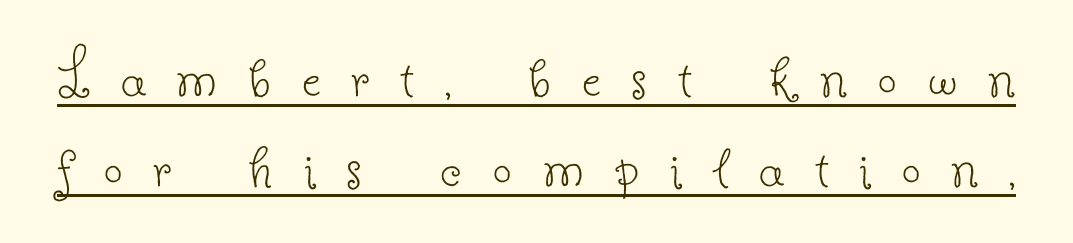
{"serif": "yes", "italic": "no", "bold": "no", "weight": "thin", "width": "normal", "stroke_contrast": "low", "x_height": "small", "monospaced": "no", "underline": "yes", "line_spacing": "normal", "line_spacing_ratio": 1.35, "letter_spacing": "wide", "letter_spacing_em": 0.46, "glyph_px": 67}
